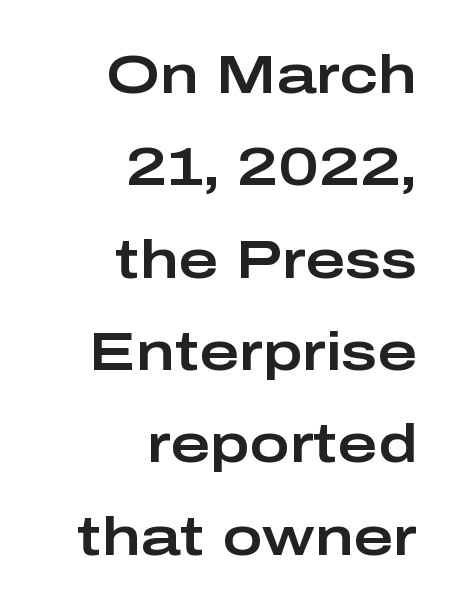
Q: Is the text italic (slanted)? A: No, it is upright.
Q: Is the typeface a serif or a sans-serif typeface? A: Sans-serif.
Q: Is the text underlined? A: No.
Q: How is the paragraph aligned? A: Right-aligned.
Q: Is the spacing between letters normal or unusually wide? A: Normal.
Q: Width (condensed, normal, or wide)? A: Wide.
Q: Stroke contrast? A: Low.
Q: x-height? A: Medium.
Q: Monospaced? A: No.
